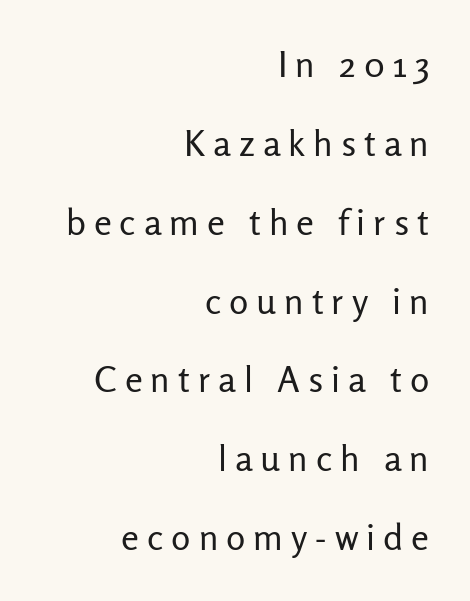
Q: Is the text bold? A: No.
Q: Is the text italic (slanted)? A: No, it is upright.
Q: Is the typeface a serif or a sans-serif typeface? A: Sans-serif.
Q: Is the text underlined? A: No.
Q: How is the paragraph aligned? A: Right-aligned.
Q: Is the spacing between letters normal or unusually wide? A: Unusually wide.
Q: Is the spacing between lines tight, normal or loose? A: Loose.
Q: Width (condensed, normal, or wide)? A: Normal.
Q: Stroke contrast? A: Low.
Q: x-height? A: Medium.
Q: Monospaced? A: No.
